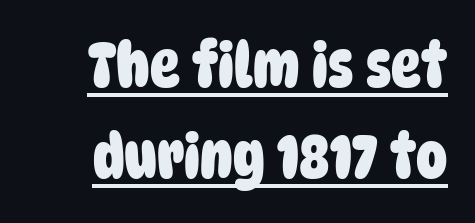
{"serif": "no", "bold": "yes", "weight": "heavy", "width": "condensed", "stroke_contrast": "low", "x_height": "large", "monospaced": "no", "underline": "yes", "line_spacing": "normal", "line_spacing_ratio": 1.47, "letter_spacing": "normal", "letter_spacing_em": 0.0, "glyph_px": 62}
